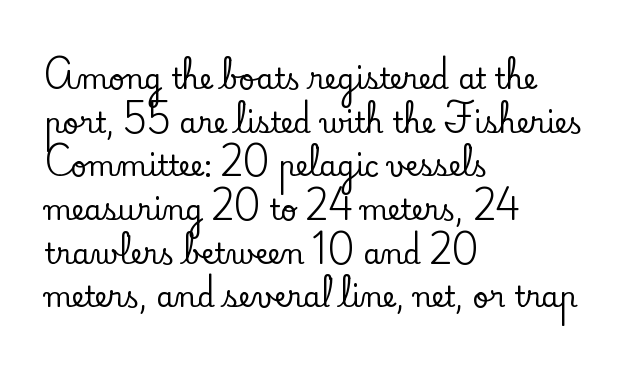
Q: Is the text italic (slanted)? A: No, it is upright.
Q: Is the typeface a serif or a sans-serif typeface? A: Serif.
Q: Is the text underlined? A: No.
Q: How is the paragraph aligned? A: Left-aligned.
Q: Is the spacing between letters normal or unusually wide? A: Normal.
Q: Is the spacing between lines tight, normal or loose? A: Normal.
Q: Width (condensed, normal, or wide)? A: Normal.
Q: Stroke contrast? A: Low.
Q: x-height? A: Small.
Q: Monospaced? A: No.
